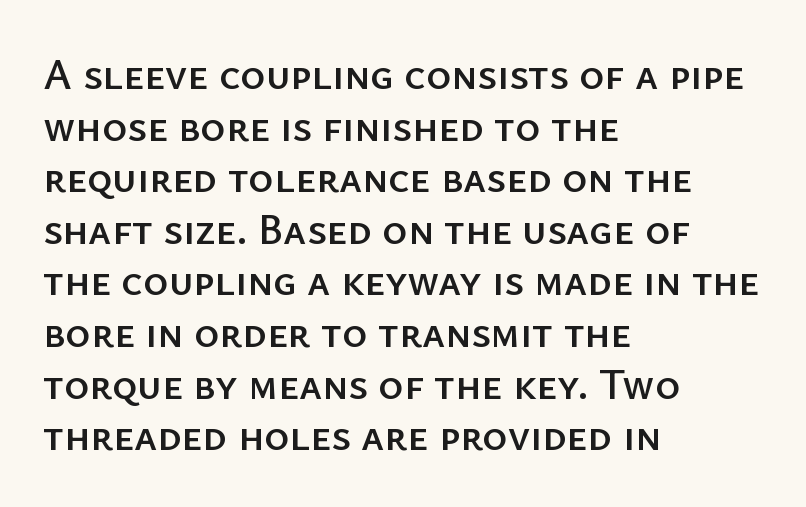
The image shows 43 px sans-serif type, upright; set left-aligned, line spacing 1.2x, normal letter spacing, not underlined; low stroke contrast and a medium x-height.
